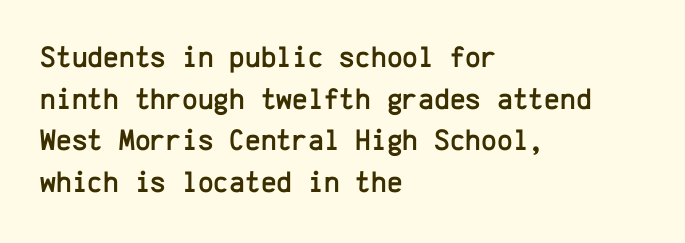
Interline gaps are of average width in this sample. Caption: standard tracking, unaltered. Italic: no, the glyphs are upright roman. You can tell from the bare stems that sans-serif type was used. The lines in this sample share a left origin and differ only in where they stop.
